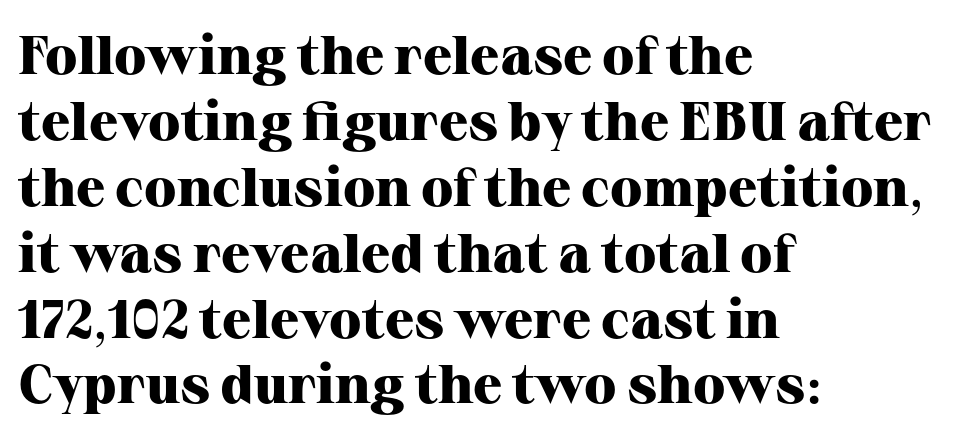
{"serif": "yes", "italic": "no", "bold": "yes", "weight": "heavy", "width": "normal", "stroke_contrast": "high", "x_height": "medium", "monospaced": "no", "underline": "no", "align": "left", "line_spacing_ratio": 1.22, "letter_spacing": "normal", "letter_spacing_em": 0.0, "glyph_px": 54}
